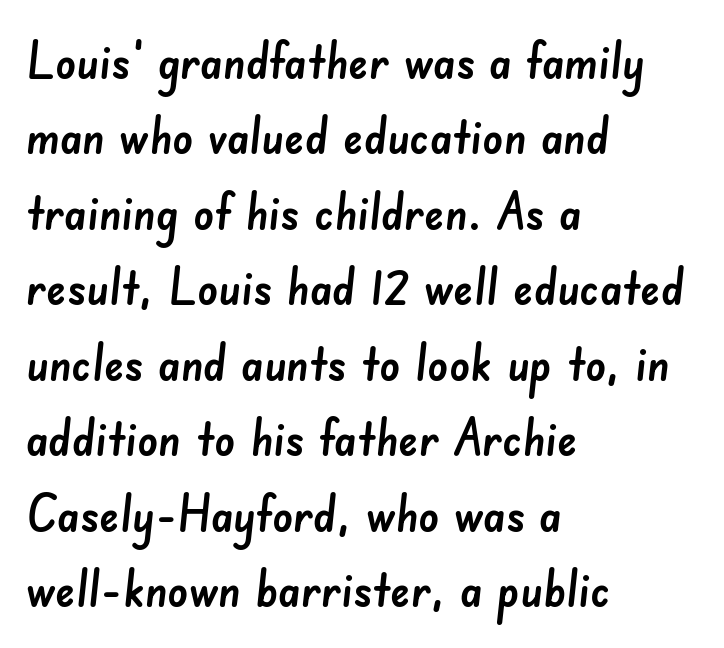
The characters display no serif detailing; their extremities are plain. Vertically, the passage feels balanced, rows spaced as you'd expect. Each letter keeps its own natural width here, so spacing adapts to shape. The passage shown is not underscored anywhere. The rendering keeps characters at their native spacing.
